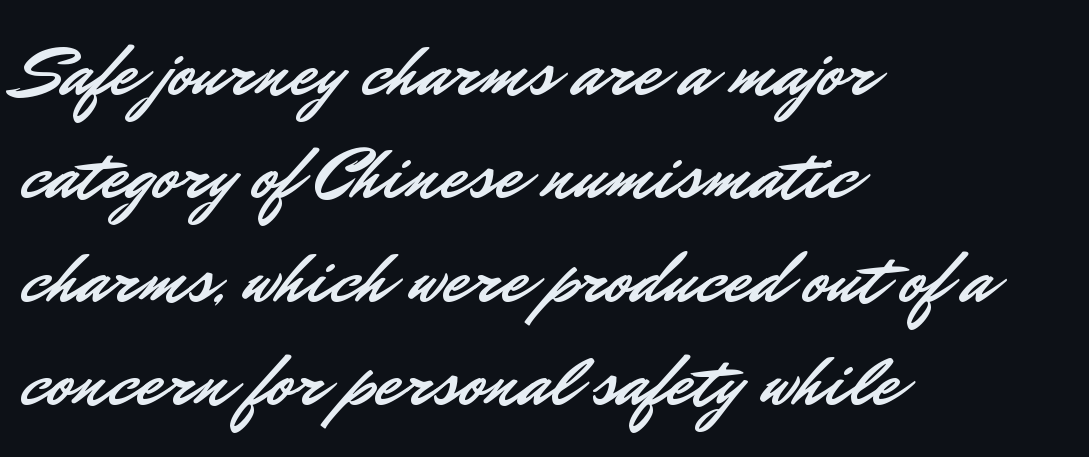
{"serif": "no", "width": "normal", "stroke_contrast": "low", "x_height": "small", "monospaced": "no", "underline": "no", "align": "left", "line_spacing": "normal", "line_spacing_ratio": 1.38, "letter_spacing": "normal", "letter_spacing_em": 0.0, "glyph_px": 75}
